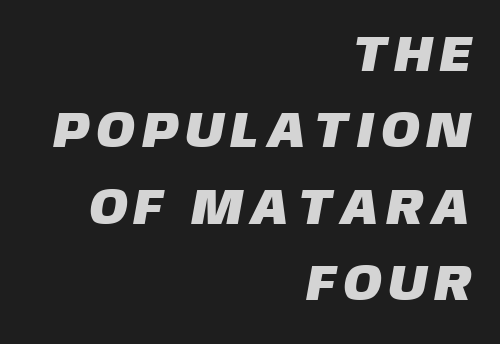
Spacing verdict: proportional, widths tailored to each character. Serifs: no, the terminals of the letterforms are clean. Only glyphs here, with clear space below each row. Rows of type keep a routine distance in the vertical direction. Caption: multi-line text, flush right, ragged left.
